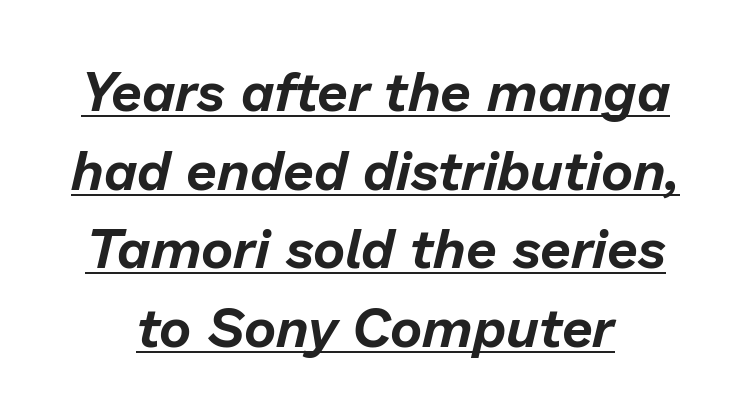
Underline: present. How are the letters spaced? Ordinarily, with no added tracking. The lines sit at an ordinary, default distance from one another. Every character sits at an angle, as italics do. Is this a fixed-width face? No — the glyphs have proportional, varying widths.
